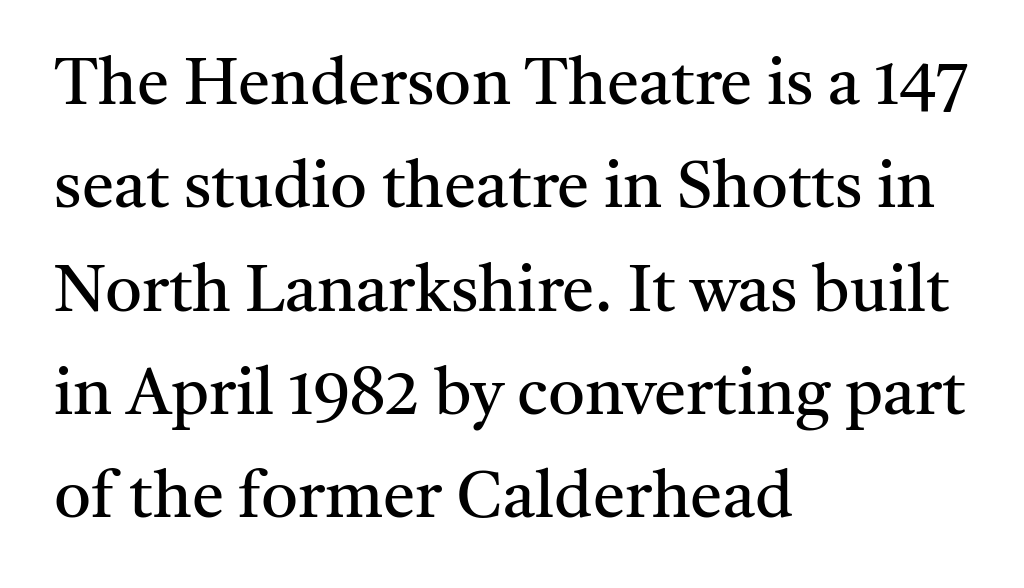
Q: Is the text bold? A: No.
Q: Is the text italic (slanted)? A: No, it is upright.
Q: Is the typeface a serif or a sans-serif typeface? A: Serif.
Q: Is the text underlined? A: No.
Q: How is the paragraph aligned? A: Left-aligned.
Q: Is the spacing between letters normal or unusually wide? A: Normal.
Q: Is the spacing between lines tight, normal or loose? A: Normal.
Q: Width (condensed, normal, or wide)? A: Normal.
Q: Stroke contrast? A: Medium.
Q: x-height? A: Medium.
Q: Monospaced? A: No.
